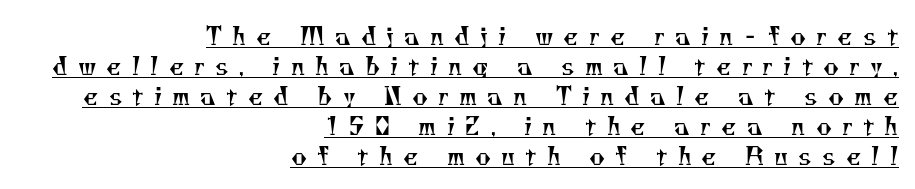
Q: Is the text bold? A: No.
Q: Is the text underlined? A: Yes.
Q: How is the paragraph aligned? A: Right-aligned.
Q: Is the spacing between letters normal or unusually wide? A: Unusually wide.
Q: Is the spacing between lines tight, normal or loose? A: Normal.
